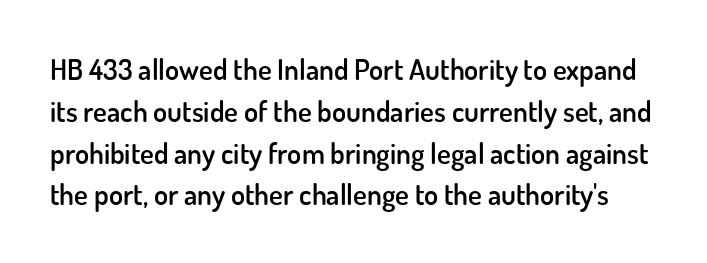
Q: Is the text bold? A: Semi-bold.
Q: Is the text italic (slanted)? A: No, it is upright.
Q: Is the typeface a serif or a sans-serif typeface? A: Sans-serif.
Q: Is the text underlined? A: No.
Q: Is the spacing between letters normal or unusually wide? A: Normal.
Q: Is the spacing between lines tight, normal or loose? A: Normal.
Q: Width (condensed, normal, or wide)? A: Normal.
Q: Stroke contrast? A: Low.
Q: x-height? A: Small.
Q: Monospaced? A: No.
